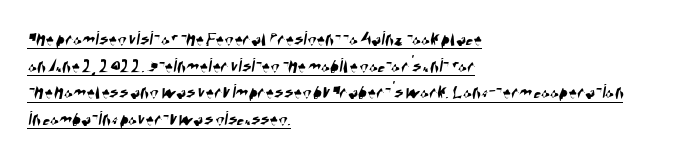
The image shows 21 px text type; set left-aligned, normal line spacing (1.27x), normal letter spacing, underlined.
